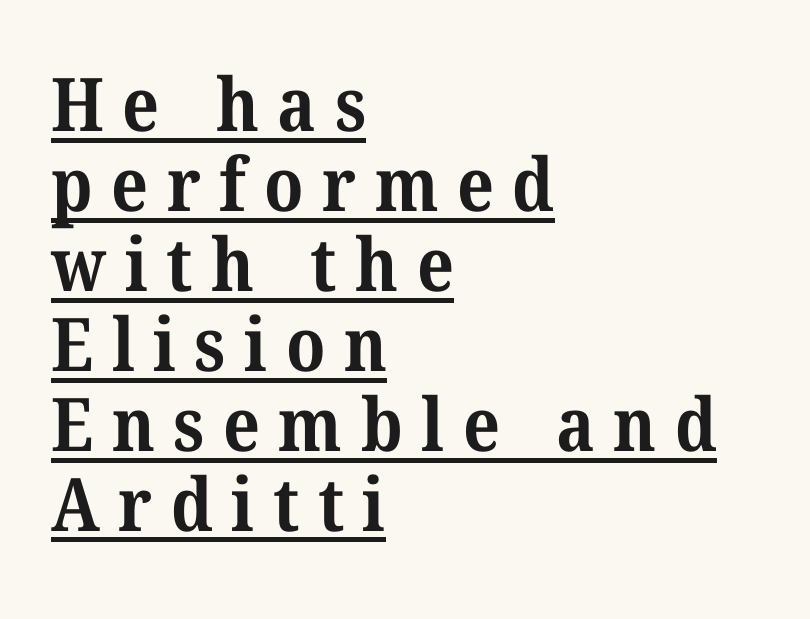
{"serif": "yes", "bold": "yes", "weight": "bold", "width": "normal", "stroke_contrast": "medium", "x_height": "medium", "monospaced": "no", "underline": "yes", "align": "left", "line_spacing": "tight", "line_spacing_ratio": 1.08, "letter_spacing": "wide", "letter_spacing_em": 0.25, "glyph_px": 74}
